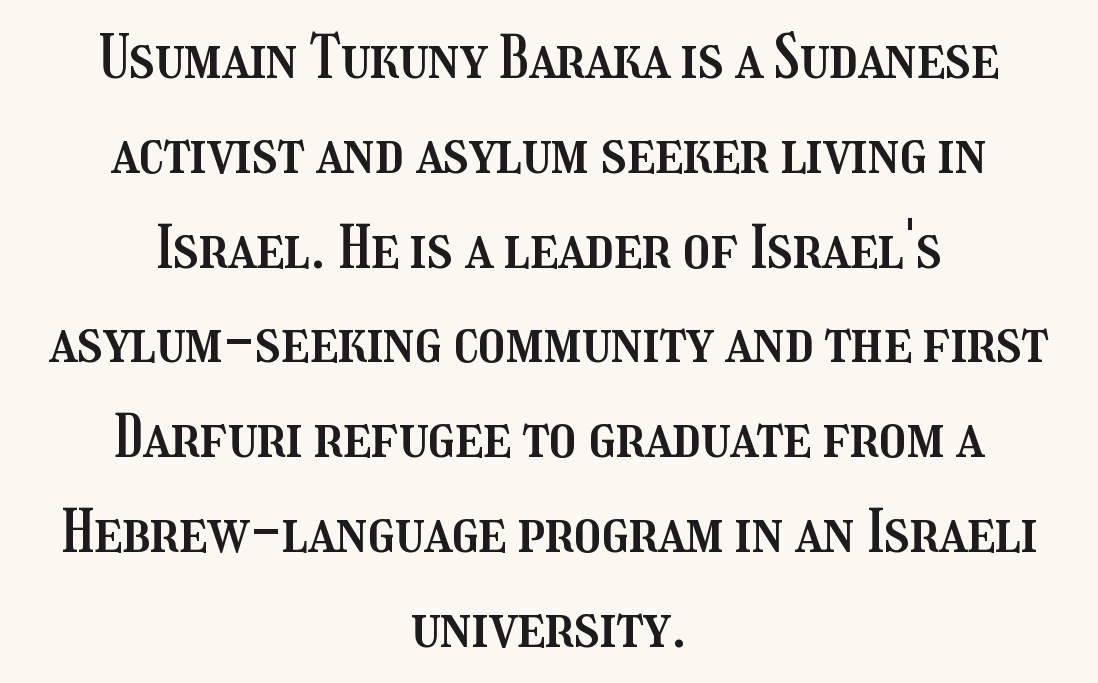
The horizontal fit of the characters is conventional and even. Anything drawn beneath the words? Only blank space. What's the leading like? Ordinary, nothing unusual. The paragraph has two soft edges and a firm central axis. Proportional: the letters do not fall into vertical columns.
